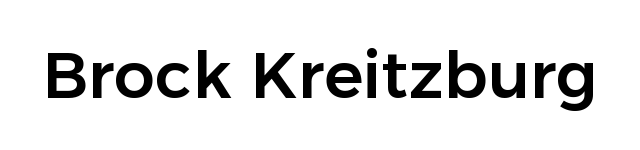
The passage shown is typed in a proportional face where columns would drift. Do the letters lean? They stand straight. Each row of text sits above clean, open space. Each word holds together tightly as a unit, with standard inter-letter gaps. This rendering employs a face without finishing strokes, i.e., a sans-serif.
